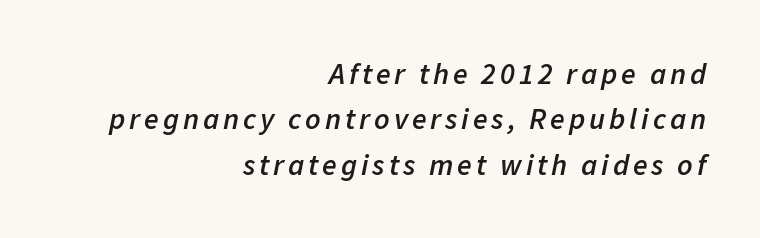
The image shows 30 px semibold type, italic (leaning right); set right-aligned, normal line spacing (1.51x), not underlined; low stroke contrast and a medium x-height.
